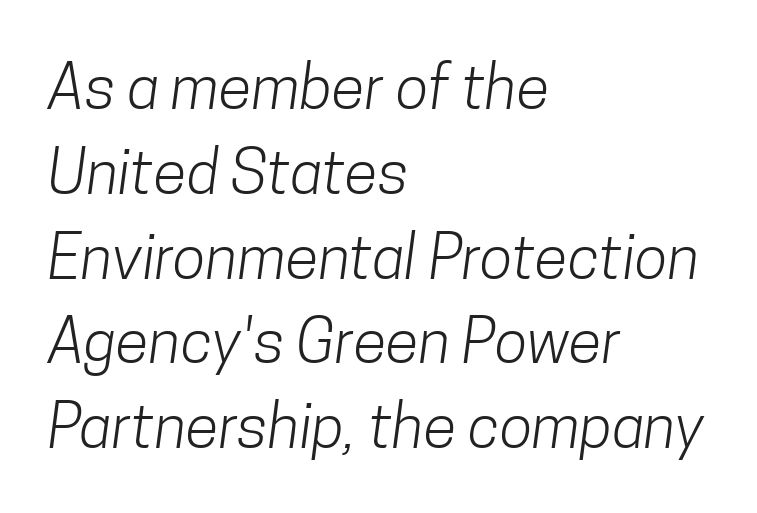
Q: Is the text bold? A: No.
Q: Is the typeface a serif or a sans-serif typeface? A: Sans-serif.
Q: Is the text underlined? A: No.
Q: How is the paragraph aligned? A: Left-aligned.
Q: Is the spacing between letters normal or unusually wide? A: Normal.
Q: Is the spacing between lines tight, normal or loose? A: Normal.
Q: Width (condensed, normal, or wide)? A: Condensed.
Q: Stroke contrast? A: Low.
Q: x-height? A: Medium.
Q: Monospaced? A: No.
